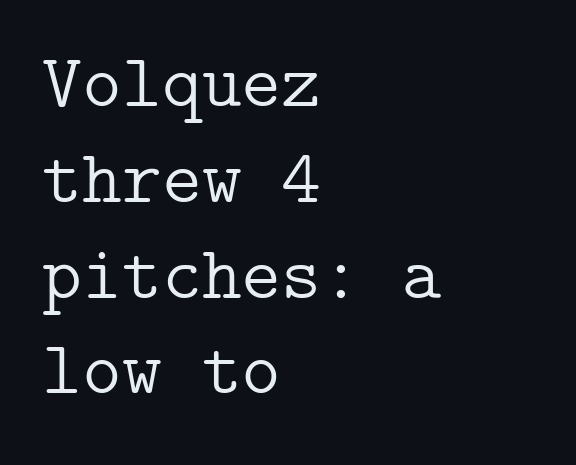
{"serif": "yes", "italic": "no", "bold": "no", "weight": "light", "width": "normal", "stroke_contrast": "low", "x_height": "medium", "underline": "no", "align": "left", "line_spacing": "normal", "line_spacing_ratio": 1.26, "letter_spacing": "normal", "letter_spacing_em": 0.0, "glyph_px": 76}
